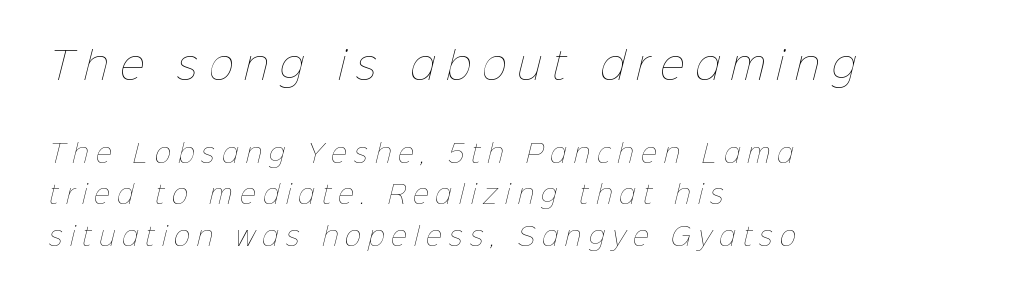
Q: Is the text bold? A: No.
Q: Is the text underlined? A: No.
Q: How is the paragraph aligned? A: Left-aligned.
Q: Is the spacing between letters normal or unusually wide? A: Unusually wide.
Q: Is the spacing between lines tight, normal or loose? A: Normal.
Q: Which block of text is set in a larger size, the first (top) or the second (bottom)? A: The first (top) one.
Q: Width (condensed, normal, or wide)? A: Normal.
Q: Stroke contrast? A: Low.
Q: x-height? A: Medium.
Q: Monospaced? A: No.
